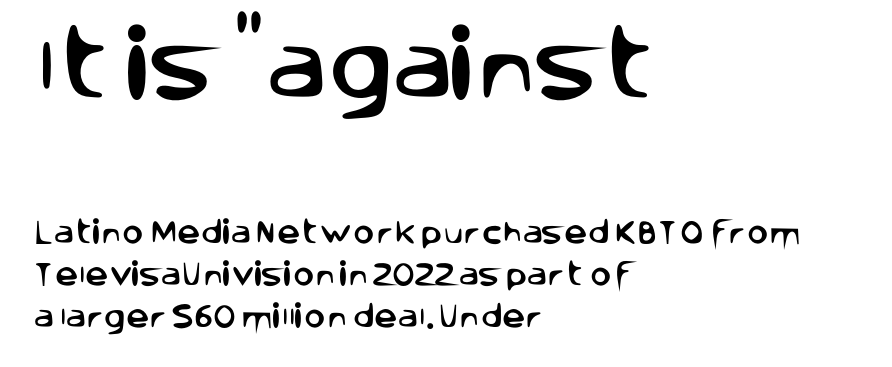
Q: Is the text italic (slanted)? A: No, it is upright.
Q: Is the typeface a serif or a sans-serif typeface? A: Sans-serif.
Q: Is the text underlined? A: No.
Q: How is the paragraph aligned? A: Left-aligned.
Q: Is the spacing between letters normal or unusually wide? A: Normal.
Q: Is the spacing between lines tight, normal or loose? A: Normal.
Q: Which block of text is set in a larger size, the first (top) or the second (bottom)? A: The first (top) one.
Q: Width (condensed, normal, or wide)? A: Normal.
Q: Stroke contrast? A: Low.
Q: x-height? A: Large.
Q: Monospaced? A: No.
